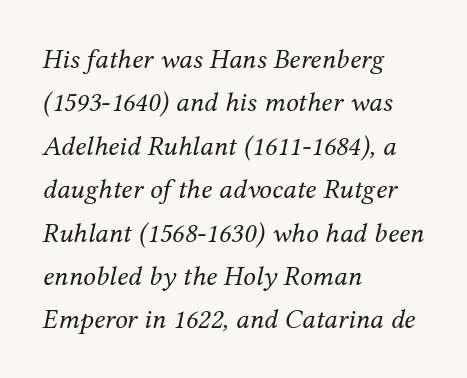
{"serif": "yes", "italic": "yes", "lean": "right", "slant_degrees": 12, "bold": "no", "weight": "regular", "width": "normal", "stroke_contrast": "medium", "x_height": "medium", "monospaced": "no", "underline": "no", "align": "left", "line_spacing": "normal", "line_spacing_ratio": 1.55, "letter_spacing": "normal", "letter_spacing_em": 0.0, "glyph_px": 28}
